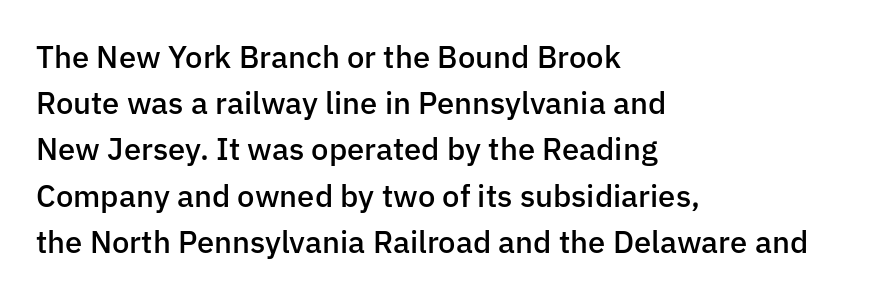
The letters advance in unequal steps, a hallmark of proportional type. Look at the tracking — it's just the regular setting, nothing added. Short and long lines alike share a common starting point at left. Students, this is semibold: more ink than regular, less than bold. The letters carry no serifs — their stems end cleanly without finishing strokes.
